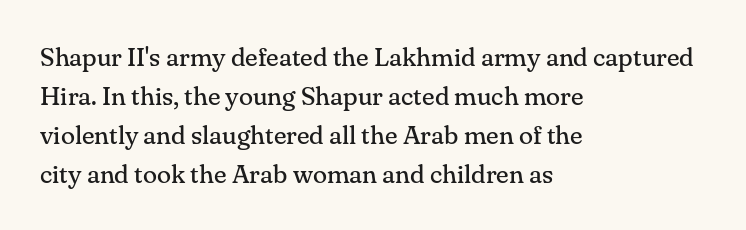
The image shows 26 px text type, upright; set left-aligned, normal line spacing (1.5x), normal letter spacing, not underlined.
